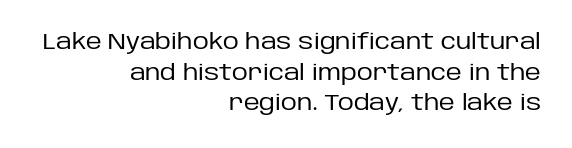
These lines keep a tight, regular rhythm from letter to letter. The lettering stays uniformly vertical, giving the passage a roman look. Beneath every word, the page is bare. If you measured baseline to baseline, you'd find a middling distance. Short and long lines alike share a common ending point at right. The cut favours lightness, reaching ordinary text weight at its darkest.
